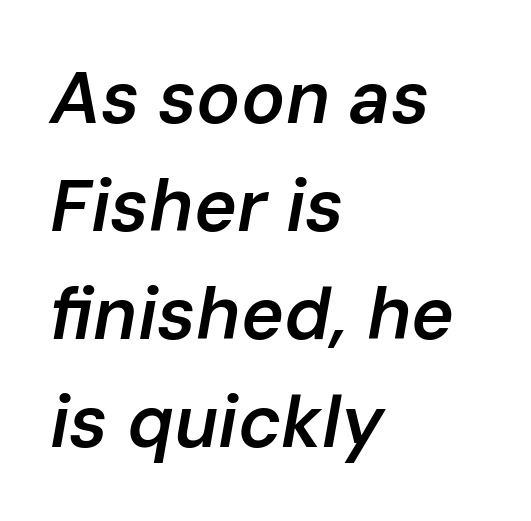
Q: Is the text bold? A: Semi-bold.
Q: Is the text italic (slanted)? A: Yes, it leans right by about 10 degrees.
Q: Is the text underlined? A: No.
Q: How is the paragraph aligned? A: Left-aligned.
Q: Is the spacing between letters normal or unusually wide? A: Normal.
Q: Is the spacing between lines tight, normal or loose? A: Normal.
Q: Width (condensed, normal, or wide)? A: Normal.
Q: Stroke contrast? A: Low.
Q: x-height? A: Medium.
Q: Monospaced? A: No.
